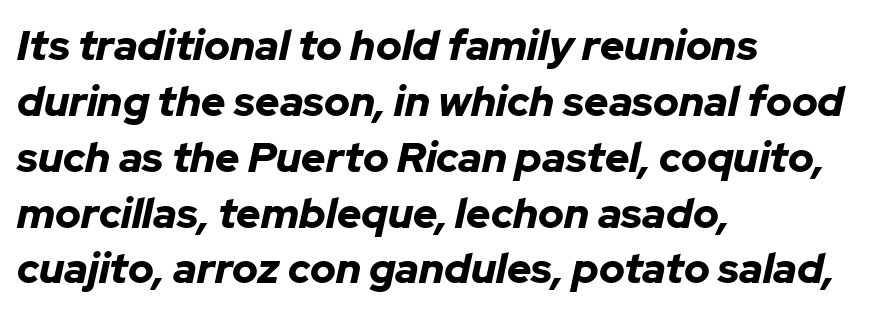
{"italic": "yes", "lean": "right", "slant_degrees": 12, "bold": "yes", "weight": "bold", "width": "normal", "stroke_contrast": "low", "x_height": "medium", "monospaced": "no", "underline": "no", "align": "left", "line_spacing": "normal", "line_spacing_ratio": 1.33, "letter_spacing": "normal", "letter_spacing_em": 0.0, "glyph_px": 42}
